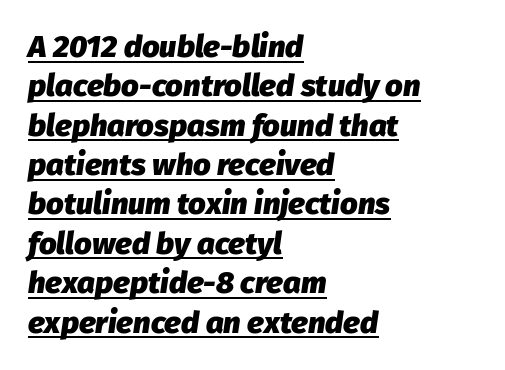
Each letter keeps its own natural width here, so spacing adapts to shape. Like a heading marked for emphasis, these lines bear an underscore. Each glyph is drawn with heavy, bold strokes. Short note: letters normally spaced. These lines sit exactly where default settings would place them.
